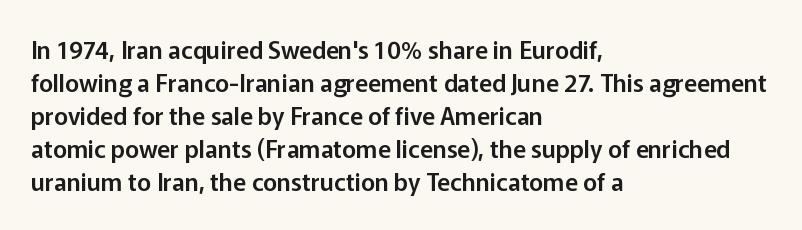
The image shows 24 px text type, upright; set left-aligned, normal line spacing (1.38x), normal letter spacing, not underlined.
